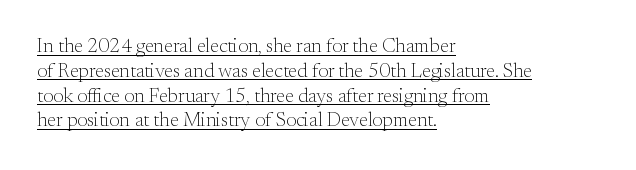
Q: Is the text bold? A: No.
Q: Is the text italic (slanted)? A: No, it is upright.
Q: Is the text underlined? A: Yes.
Q: How is the paragraph aligned? A: Left-aligned.
Q: Is the spacing between letters normal or unusually wide? A: Normal.
